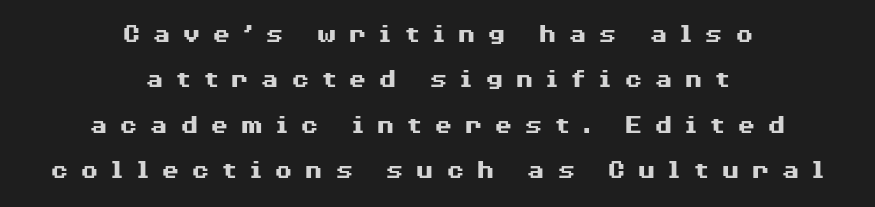
{"italic": "no", "bold": "yes", "underline": "no", "align": "center", "line_spacing": "normal", "line_spacing_ratio": 1.68, "letter_spacing": "wide", "letter_spacing_em": 0.42, "glyph_px": 27}
